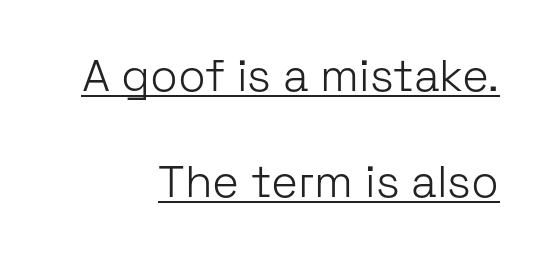
{"serif": "no", "italic": "no", "bold": "no", "weight": "light", "width": "normal", "stroke_contrast": "low", "x_height": "medium", "monospaced": "no", "underline": "yes", "align": "right", "line_spacing": "loose", "line_spacing_ratio": 2.35, "letter_spacing": "normal", "letter_spacing_em": 0.0, "glyph_px": 45}
